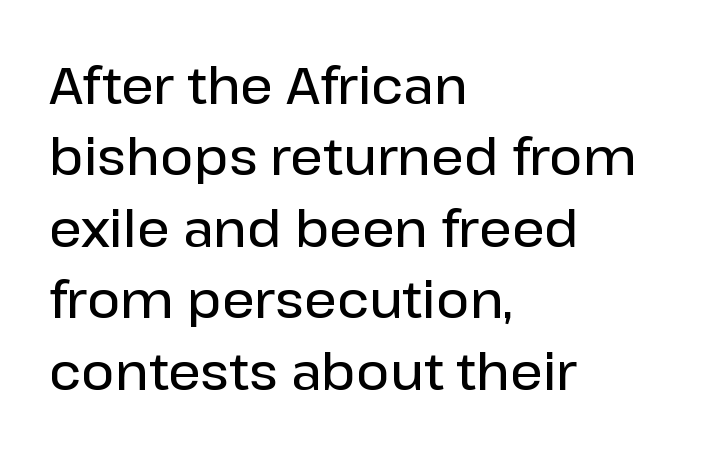
{"serif": "no", "italic": "no", "bold": "semi", "weight": "semibold", "width": "normal", "stroke_contrast": "low", "x_height": "medium", "monospaced": "no", "underline": "no", "align": "left", "line_spacing": "normal", "line_spacing_ratio": 1.4, "letter_spacing": "normal", "letter_spacing_em": 0.0, "glyph_px": 51}
